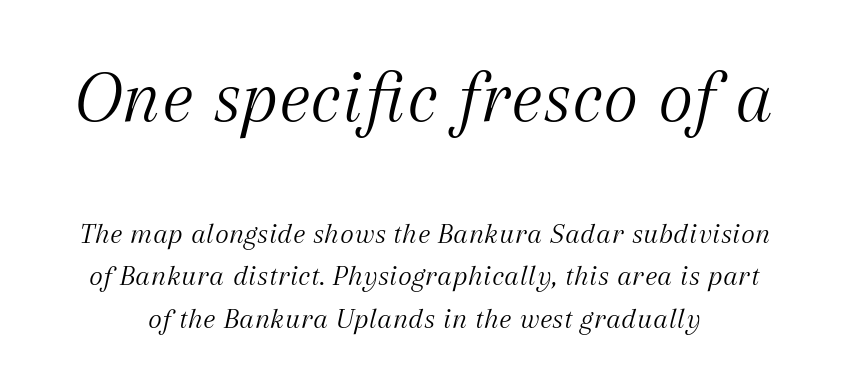
{"serif": "yes", "italic": "yes", "lean": "right", "slant_degrees": 12, "bold": "no", "weight": "light", "width": "normal", "stroke_contrast": "medium", "x_height": "medium", "monospaced": "no", "underline": "no", "line_spacing": "normal", "line_spacing_ratio": 1.42, "letter_spacing": "normal", "letter_spacing_em": 0.0, "larger_block": "first", "size_ratio": 2.53, "glyph_px": 76}
